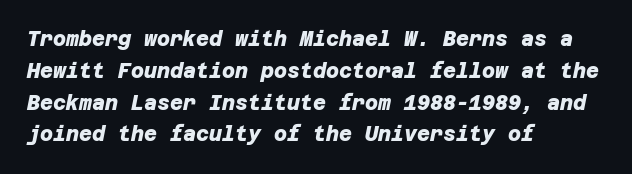
The image shows 20 px bold type; set left-aligned, normal line spacing (1.59x), normal letter spacing, not underlined.
